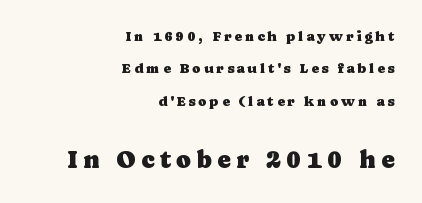
The image shows 25 px text type, upright; set right-aligned, loose line spacing (2.31x), unusually wide letter spacing (+0.21 em), not underlined; the second (bottom) block is 1.79x larger.
